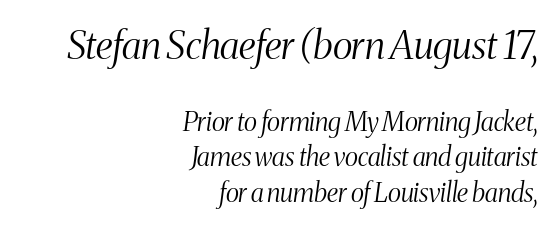
{"serif": "yes", "italic": "yes", "lean": "right", "slant_degrees": 8, "bold": "no", "weight": "light", "width": "condensed", "stroke_contrast": "medium", "x_height": "medium", "monospaced": "no", "underline": "no", "align": "right", "line_spacing": "normal", "line_spacing_ratio": 1.37, "letter_spacing": "normal", "letter_spacing_em": 0.0, "larger_block": "first", "size_ratio": 1.5, "glyph_px": 39}
